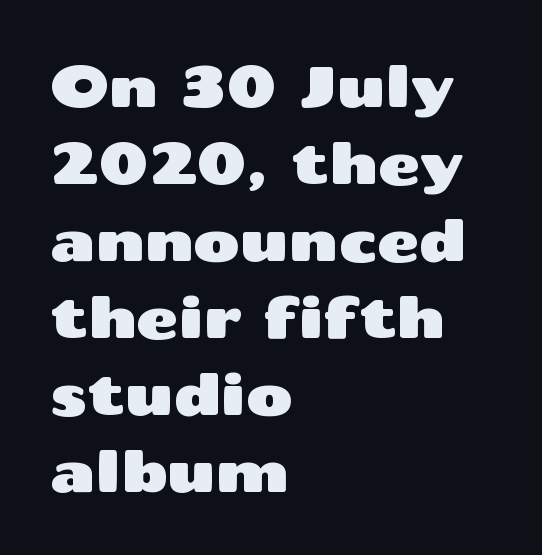
The image shows 57 px wide sans-serif type, upright; set left-aligned, normal line spacing (1.35x), normal letter spacing, not underlined; medium stroke contrast and a medium x-height.
